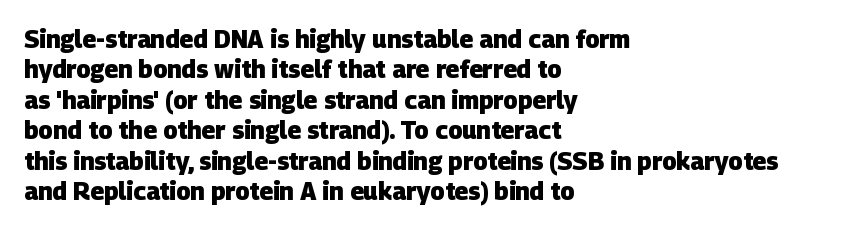
Each new line begins a customary step beneath the previous one. Descenders are the only things crossing below the line. Summary of weight: heavy, a full bold. Line starts are locked; line ends wander. The line texture is even and compact thanks to regular tracking.
